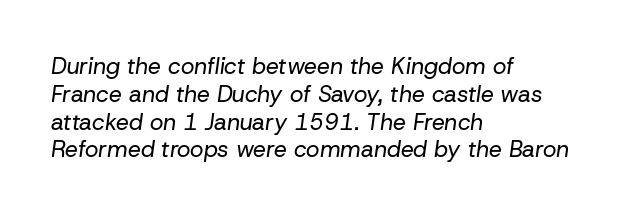
Q: Is the text bold? A: No.
Q: Is the text italic (slanted)? A: Yes, it leans right by about 8 degrees.
Q: Is the text underlined? A: No.
Q: How is the paragraph aligned? A: Left-aligned.
Q: Is the spacing between letters normal or unusually wide? A: Normal.
